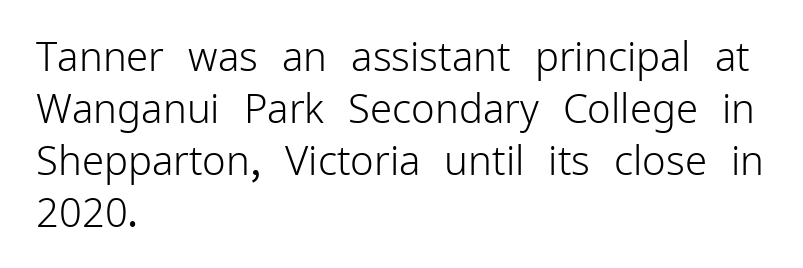
{"serif": "no", "italic": "no", "bold": "no", "weight": "light", "width": "normal", "stroke_contrast": "low", "x_height": "medium", "monospaced": "no", "underline": "no", "align": "left", "line_spacing": "normal", "line_spacing_ratio": 1.3, "letter_spacing": "normal", "letter_spacing_em": 0.0, "glyph_px": 40}
